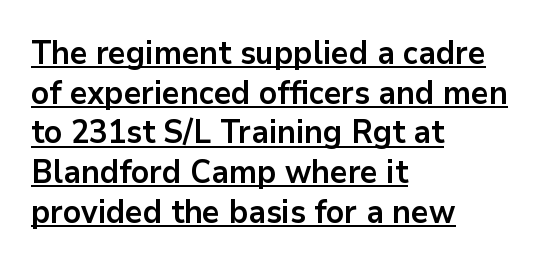
Serif or sans? Sans — the stroke terminals are bare. The lines are quadded left. A typographer would call this underscored text. These lines are rendered in a variable-pitch font. The lettering stays uniformly vertical, giving the passage a roman look. The horizontal fit of the characters is conventional and even.
